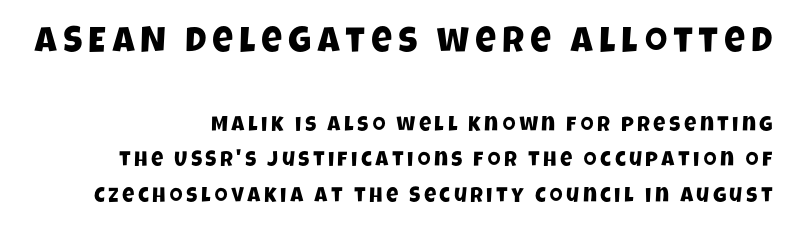
{"serif": "no", "width": "condensed", "stroke_contrast": "low", "x_height": "large", "monospaced": "no", "underline": "no", "align": "right", "line_spacing": "normal", "line_spacing_ratio": 1.69, "larger_block": "first", "size_ratio": 1.71, "glyph_px": 36}
